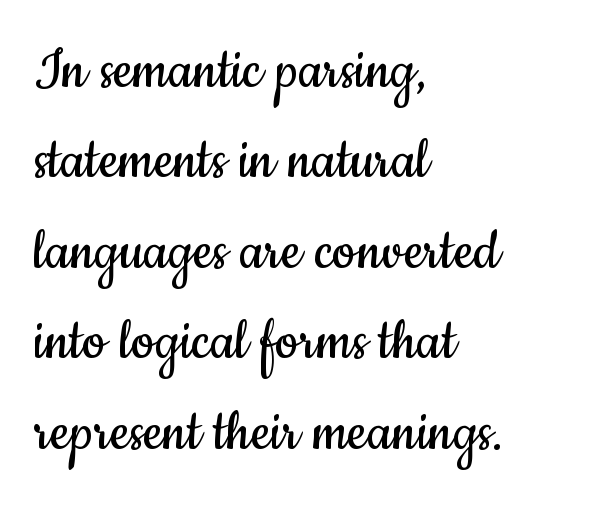
The image shows 66 px regular-weight, condensed sans-serif type; set left-aligned, normal line spacing (1.37x), normal letter spacing, not underlined; low stroke contrast and a small x-height.
